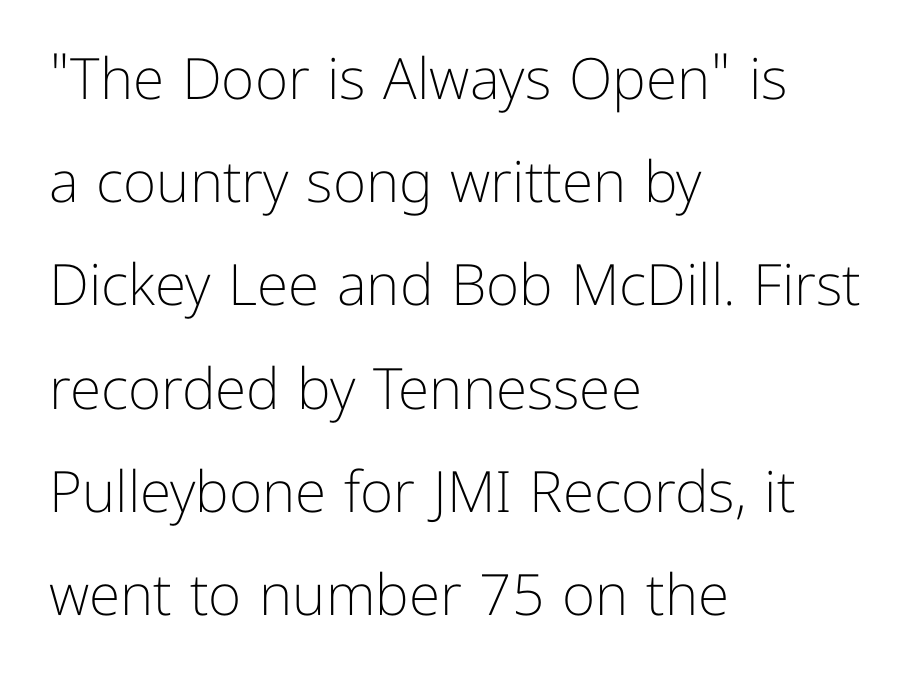
{"serif": "no", "italic": "no", "bold": "no", "weight": "light", "width": "normal", "stroke_contrast": "low", "x_height": "medium", "monospaced": "no", "underline": "no", "align": "left", "line_spacing_ratio": 1.81, "letter_spacing": "normal", "letter_spacing_em": 0.0, "glyph_px": 57}
